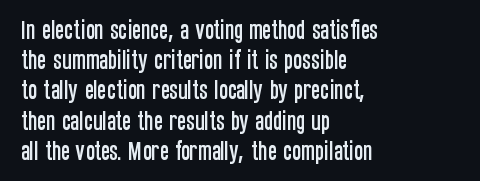
The lines sit at an ordinary, default distance from one another. In terms of posture, this sample is upright. What stands out about the letter spacing? Nothing — it is the standard amount. Leftover space on each line is placed entirely after the last word. Check the space under the baseline: it is left empty.
